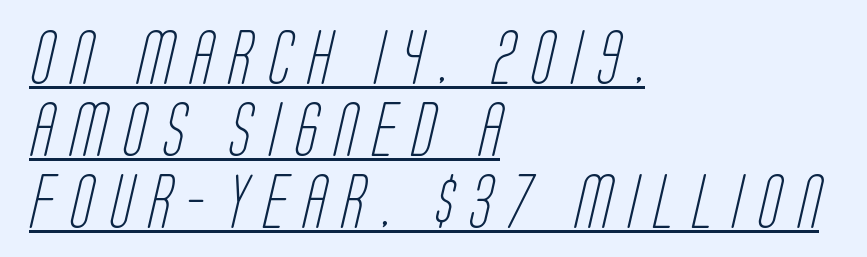
The image shows 54 px light, condensed sans-serif type; set left-aligned, normal line spacing (1.33x), unusually wide letter spacing (+0.3 em), underlined; low stroke contrast and a large x-height.
